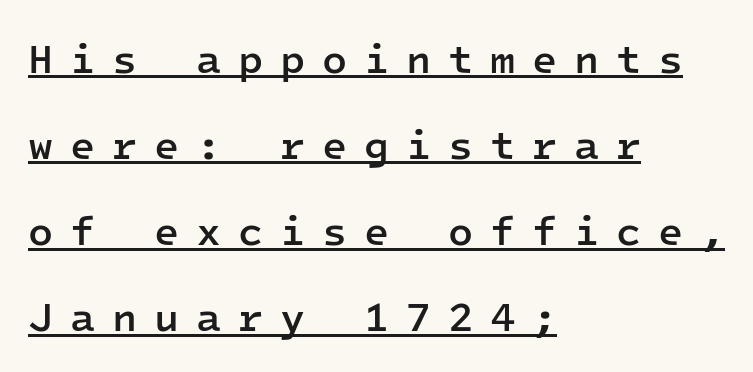
{"serif": "no", "italic": "no", "bold": "semi", "weight": "semibold", "width": "normal", "stroke_contrast": "low", "x_height": "medium", "monospaced": "yes", "underline": "yes", "align": "left", "line_spacing": "loose", "line_spacing_ratio": 2.1, "letter_spacing": "wide", "letter_spacing_em": 0.41, "glyph_px": 41}
